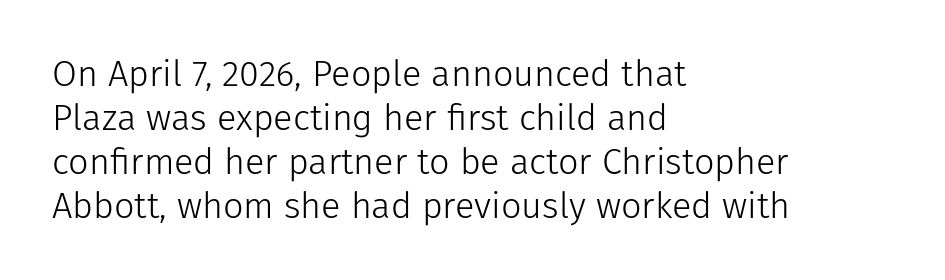
Alignment: flush left. Are there feet on the stems? There aren't — it's a sans. Nope, not italic — everything's standing straight. Heaviness? Minimal to ordinary, like unemphasized prose. Here the designer chose a conventional face with non-uniform glyph widths.
